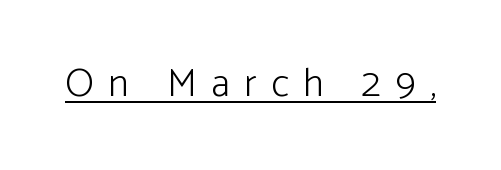
The image shows 40 px light sans-serif type, upright; set unusually wide letter spacing (+0.36 em), underlined; low stroke contrast and a medium x-height.
